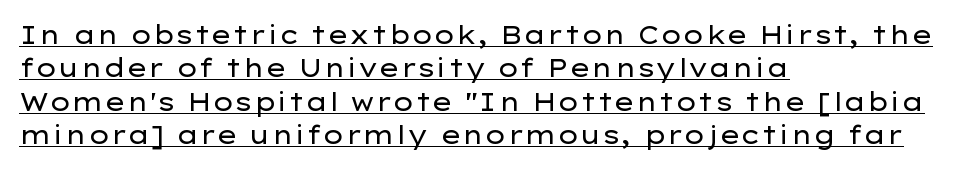
{"italic": "no", "bold": "no", "underline": "yes", "align": "left", "line_spacing": "normal", "line_spacing_ratio": 1.34, "letter_spacing": "normal", "letter_spacing_em": 0.0, "glyph_px": 25}
